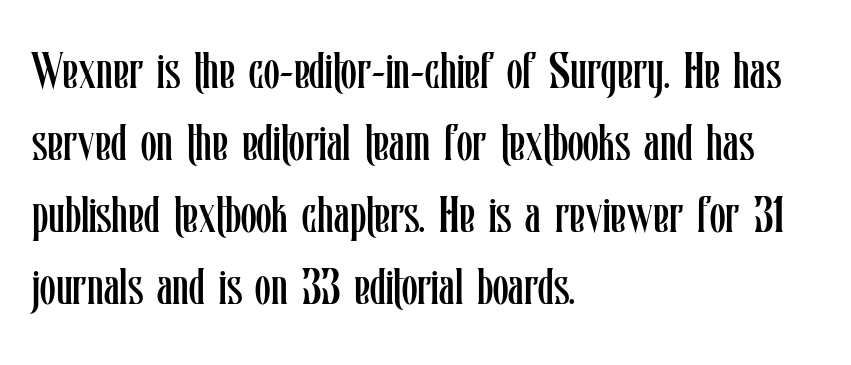
The image shows 51 px regular-weight, condensed type, upright; set left-aligned, normal line spacing (1.41x), normal letter spacing, not underlined; low stroke contrast and a medium x-height.
